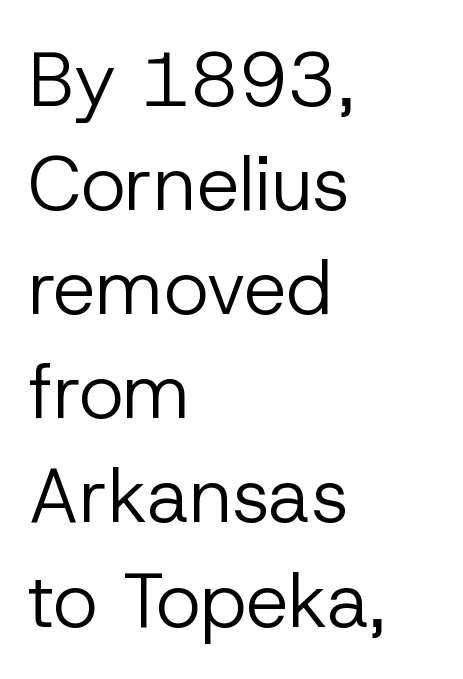
Glance below the letters and you will spot only blank space. The compositor pushed each line to the left boundary. The axis of the letterforms is exactly vertical. Short note: letters normally spaced. The passage shown stacks its lines at a standard gap. The rendering uses natural spacing where letterforms have individual widths.
